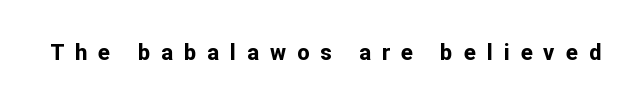
The letters stand upright; this is a roman face. On the weight axis this lands at bold, roughly 700. This rendering features lettering with no underline. Caption: expanded tracking, letters set apart.
